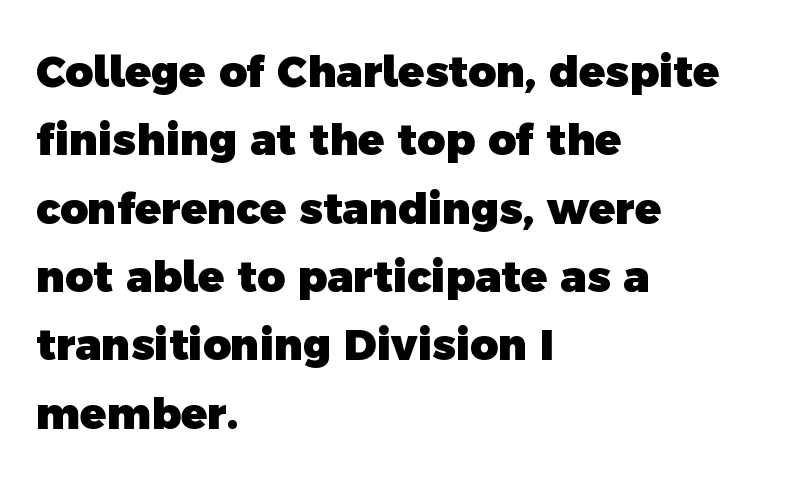
{"serif": "no", "bold": "yes", "weight": "heavy", "width": "normal", "x_height": "medium", "monospaced": "no", "underline": "no", "align": "left", "line_spacing": "normal", "line_spacing_ratio": 1.59, "letter_spacing": "normal", "letter_spacing_em": 0.0, "glyph_px": 43}
